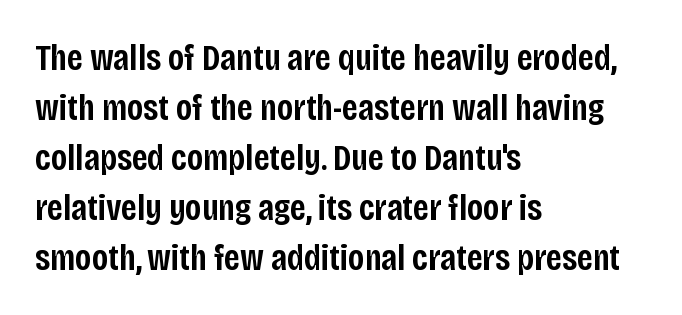
Q: Is the text bold? A: Semi-bold.
Q: Is the text italic (slanted)? A: No, it is upright.
Q: Is the typeface a serif or a sans-serif typeface? A: Sans-serif.
Q: Is the text underlined? A: No.
Q: How is the paragraph aligned? A: Left-aligned.
Q: Is the spacing between letters normal or unusually wide? A: Normal.
Q: Is the spacing between lines tight, normal or loose? A: Normal.
Q: Width (condensed, normal, or wide)? A: Condensed.
Q: Stroke contrast? A: Low.
Q: x-height? A: Large.
Q: Monospaced? A: No.
